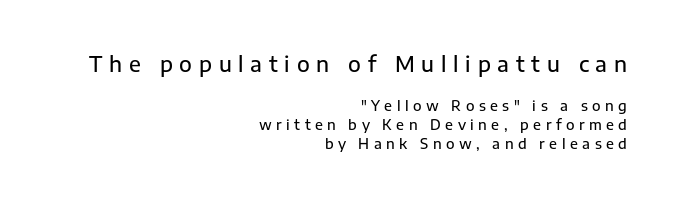
{"italic": "no", "underline": "no", "align": "right", "line_spacing": "normal", "line_spacing_ratio": 1.37, "letter_spacing": "wide", "letter_spacing_em": 0.32, "larger_block": "first", "size_ratio": 1.5, "glyph_px": 21}
